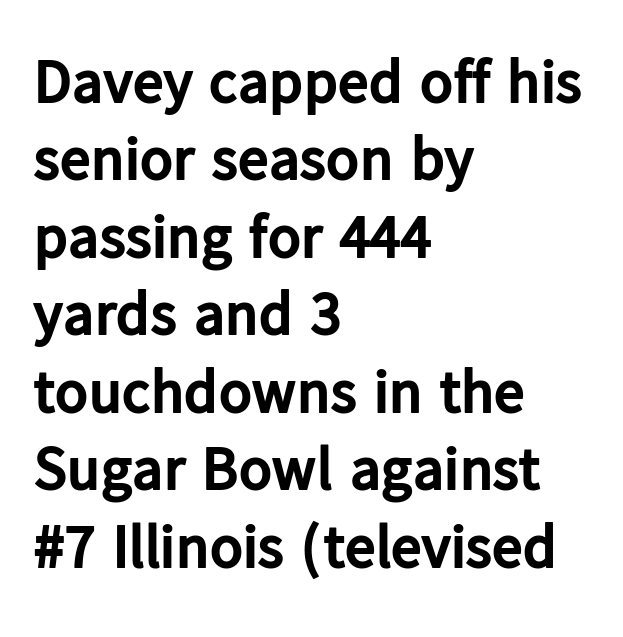
Q: Is the text bold? A: Yes.
Q: Is the text italic (slanted)? A: No, it is upright.
Q: Is the typeface a serif or a sans-serif typeface? A: Sans-serif.
Q: Is the text underlined? A: No.
Q: How is the paragraph aligned? A: Left-aligned.
Q: Is the spacing between letters normal or unusually wide? A: Normal.
Q: Is the spacing between lines tight, normal or loose? A: Normal.
Q: Width (condensed, normal, or wide)? A: Normal.
Q: Stroke contrast? A: Low.
Q: x-height? A: Medium.
Q: Monospaced? A: No.
